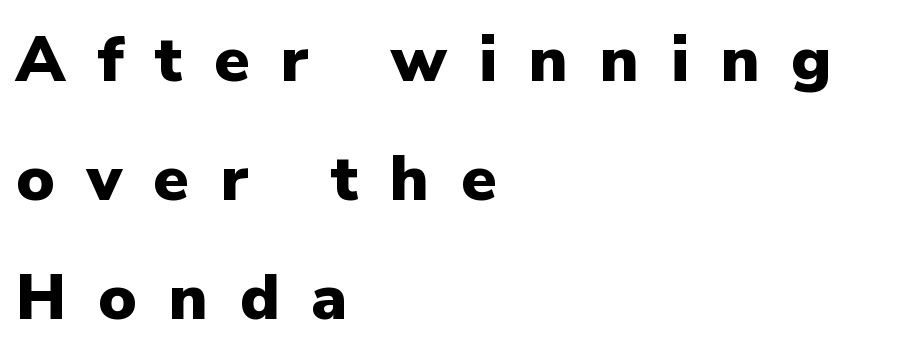
The line texture is sparse and dotted thanks to wide tracking. Letters rest on an invisible, unmarked baseline. Vertical strokes here are truly vertical. Does the type have serifs? No, each stem ends abruptly. This sample has the flowing, uneven cadence of proportional lettering. The rendering anchors every line to the left-hand side.
